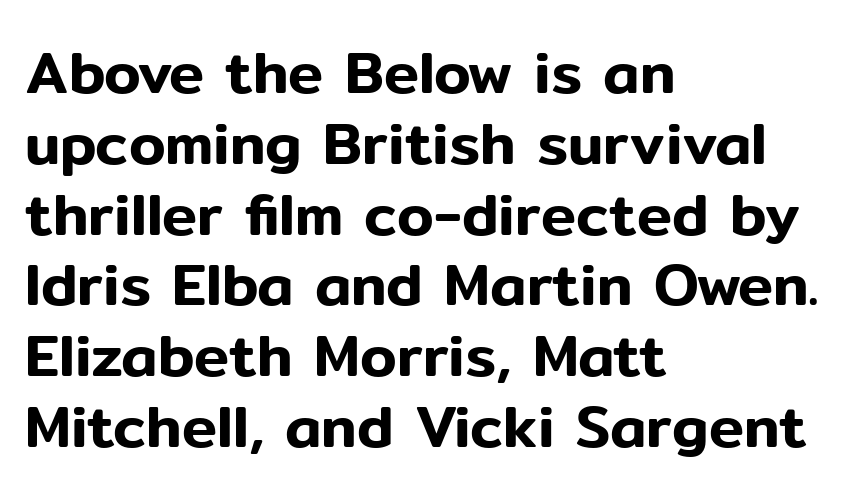
Q: Is the text italic (slanted)? A: No, it is upright.
Q: Is the typeface a serif or a sans-serif typeface? A: Sans-serif.
Q: Is the text underlined? A: No.
Q: How is the paragraph aligned? A: Left-aligned.
Q: Is the spacing between letters normal or unusually wide? A: Normal.
Q: Width (condensed, normal, or wide)? A: Normal.
Q: Stroke contrast? A: Low.
Q: x-height? A: Medium.
Q: Monospaced? A: No.
